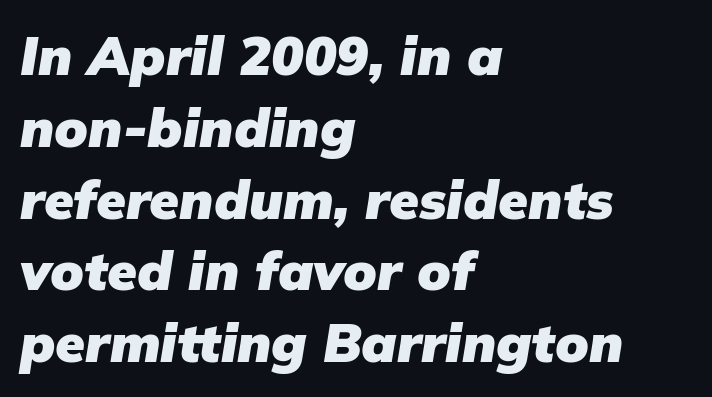
The tracking reads as untouched default to a designer's eye. Caption: bold face, heavy strokes. The baseline area is clear. Compared with ordinary roman type, these characters are visibly tilted. A classic flush-left, rag-right setting is used for this passage.
